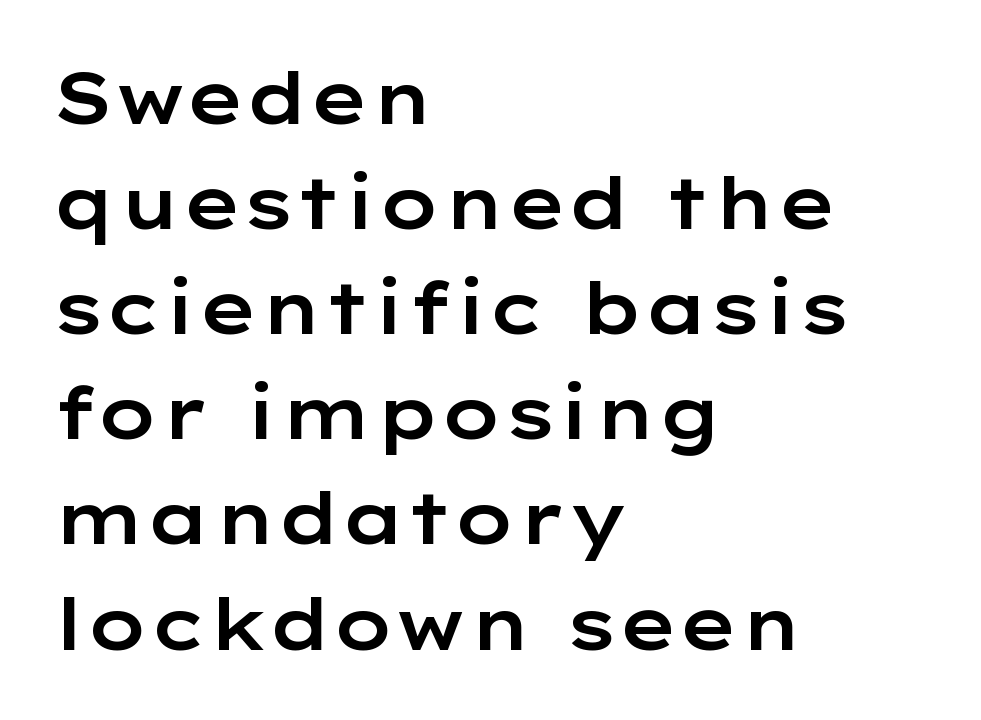
The image shows 72 px wide sans-serif type, upright; set left-aligned, normal line spacing (1.46x), normal letter spacing, not underlined; low stroke contrast and a medium x-height.
